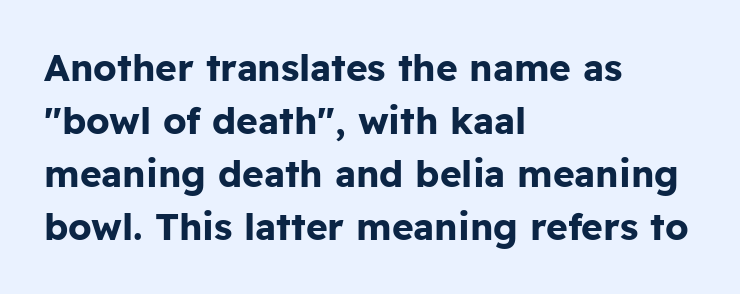
{"serif": "no", "italic": "no", "bold": "yes", "weight": "bold", "width": "normal", "stroke_contrast": "low", "x_height": "medium", "monospaced": "no", "underline": "no", "align": "left", "line_spacing": "normal", "line_spacing_ratio": 1.43, "letter_spacing": "normal", "letter_spacing_em": 0.0, "glyph_px": 37}
